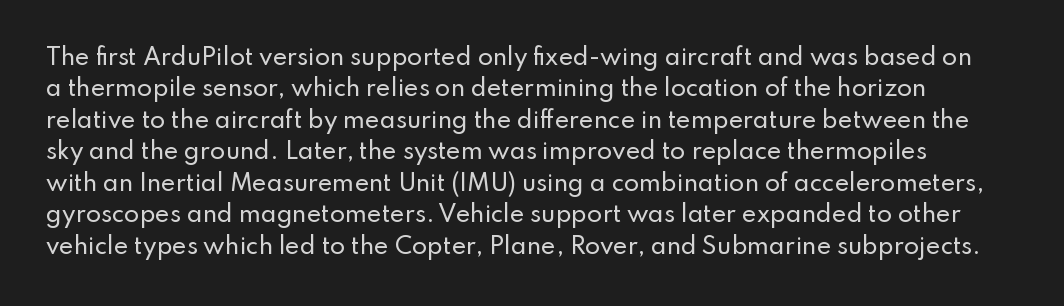
{"italic": "no", "underline": "no", "line_spacing": "normal", "line_spacing_ratio": 1.43, "letter_spacing": "normal", "letter_spacing_em": 0.0, "glyph_px": 22}
